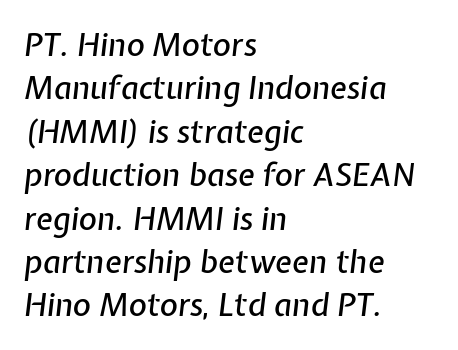
Characters follow at the spacing the type designer built in. If you drew a ruler down the left edge, every line would touch it. The face used here is proportionally spaced, like ordinary book or web type. Any mark beneath the type? The region is blank. Slant detected: the letters are inclined. The block of text has a typical density, with ordinary space between rows.
